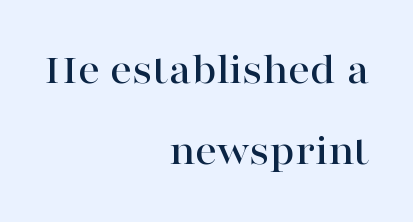
Q: Is the text italic (slanted)? A: No, it is upright.
Q: Is the typeface a serif or a sans-serif typeface? A: Serif.
Q: Is the text underlined? A: No.
Q: How is the paragraph aligned? A: Right-aligned.
Q: Is the spacing between letters normal or unusually wide? A: Normal.
Q: Width (condensed, normal, or wide)? A: Wide.
Q: Stroke contrast? A: High.
Q: x-height? A: Medium.
Q: Monospaced? A: No.
